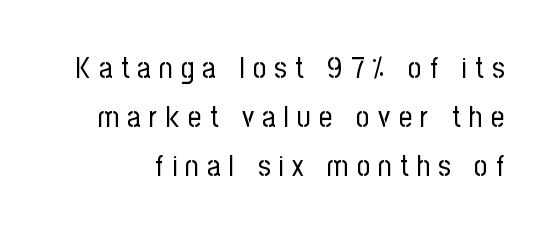
{"serif": "no", "italic": "no", "bold": "no", "weight": "regular", "width": "condensed", "stroke_contrast": "low", "x_height": "medium", "monospaced": "no", "underline": "no", "line_spacing": "normal", "line_spacing_ratio": 1.69, "letter_spacing": "wide", "letter_spacing_em": 0.29, "glyph_px": 29}
